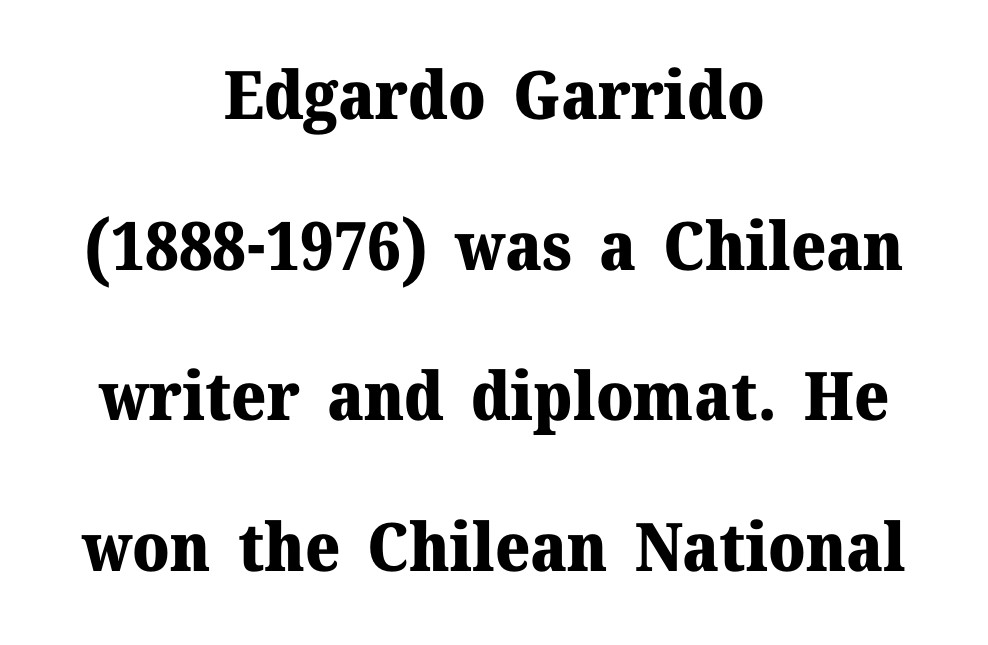
Q: Is the text bold? A: Yes.
Q: Is the text italic (slanted)? A: No, it is upright.
Q: Is the typeface a serif or a sans-serif typeface? A: Serif.
Q: Is the text underlined? A: No.
Q: How is the paragraph aligned? A: Centered.
Q: Is the spacing between letters normal or unusually wide? A: Normal.
Q: Is the spacing between lines tight, normal or loose? A: Loose.
Q: Width (condensed, normal, or wide)? A: Normal.
Q: Stroke contrast? A: Medium.
Q: x-height? A: Medium.
Q: Monospaced? A: No.
